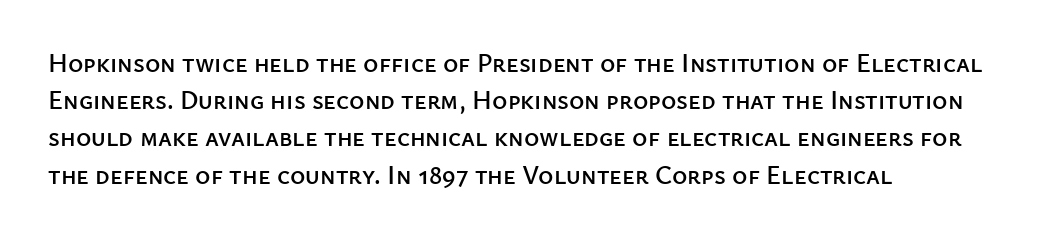
The image shows 26 px text type, upright; set left-aligned, normal line spacing (1.43x), normal letter spacing, not underlined.
